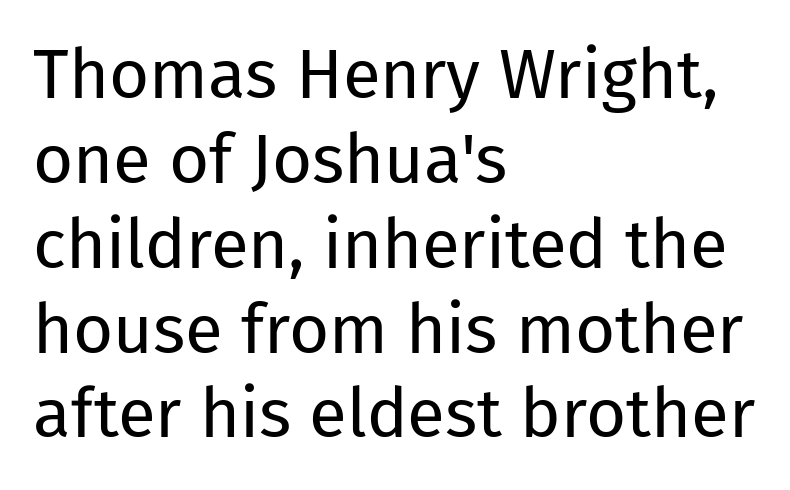
Q: Is the text bold? A: No.
Q: Is the text italic (slanted)? A: No, it is upright.
Q: Is the typeface a serif or a sans-serif typeface? A: Sans-serif.
Q: Is the text underlined? A: No.
Q: How is the paragraph aligned? A: Left-aligned.
Q: Is the spacing between letters normal or unusually wide? A: Normal.
Q: Width (condensed, normal, or wide)? A: Normal.
Q: Stroke contrast? A: Low.
Q: x-height? A: Medium.
Q: Monospaced? A: No.
